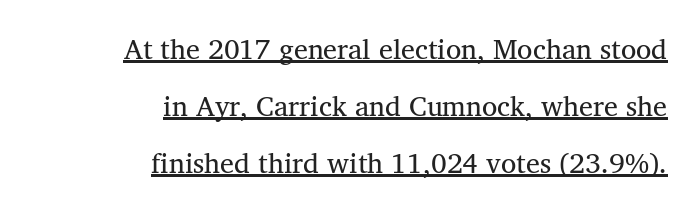
{"serif": "yes", "italic": "no", "bold": "no", "weight": "regular", "width": "normal", "stroke_contrast": "medium", "x_height": "medium", "monospaced": "no", "underline": "yes", "align": "right", "line_spacing": "loose", "line_spacing_ratio": 2.04, "letter_spacing": "normal", "letter_spacing_em": 0.0, "glyph_px": 28}
